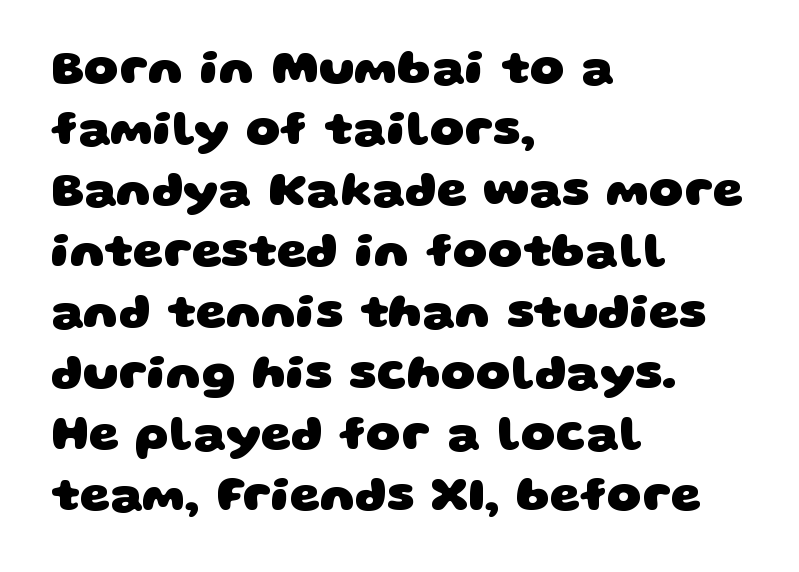
Q: Is the text bold? A: Yes.
Q: Is the typeface a serif or a sans-serif typeface? A: Sans-serif.
Q: Is the text underlined? A: No.
Q: How is the paragraph aligned? A: Left-aligned.
Q: Is the spacing between letters normal or unusually wide? A: Normal.
Q: Is the spacing between lines tight, normal or loose? A: Normal.
Q: Width (condensed, normal, or wide)? A: Wide.
Q: Stroke contrast? A: Low.
Q: x-height? A: Large.
Q: Monospaced? A: No.
